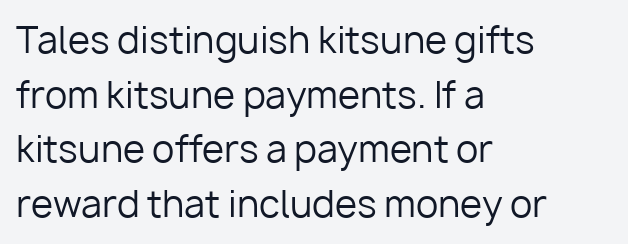
The image shows 36 px regular-weight sans-serif type, upright; set left-aligned, normal line spacing (1.52x), normal letter spacing, not underlined; low stroke contrast and a medium x-height.
